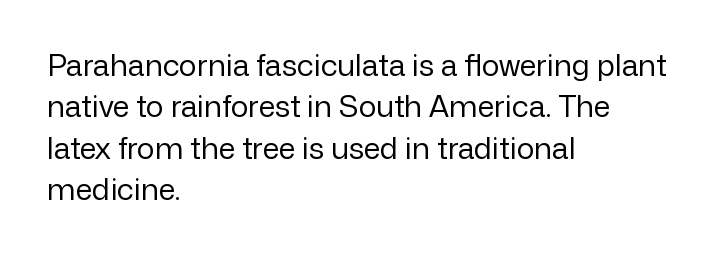
The image shows 30 px regular-weight sans-serif type, upright; set left-aligned, normal line spacing (1.38x), normal letter spacing, not underlined; low stroke contrast and a medium x-height.
